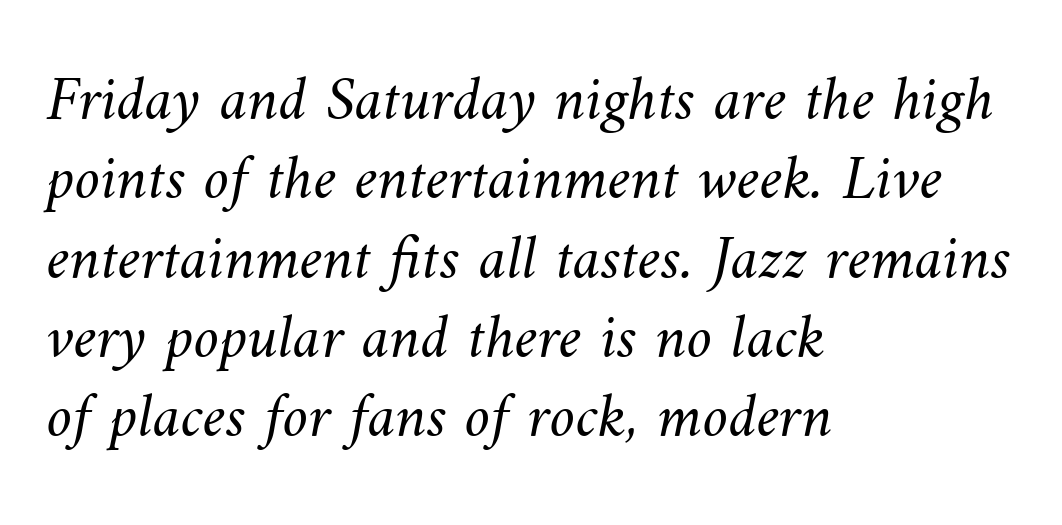
The image shows 64 px light type; set left-aligned, line spacing 1.24x, normal letter spacing, not underlined; medium stroke contrast and a small x-height.
